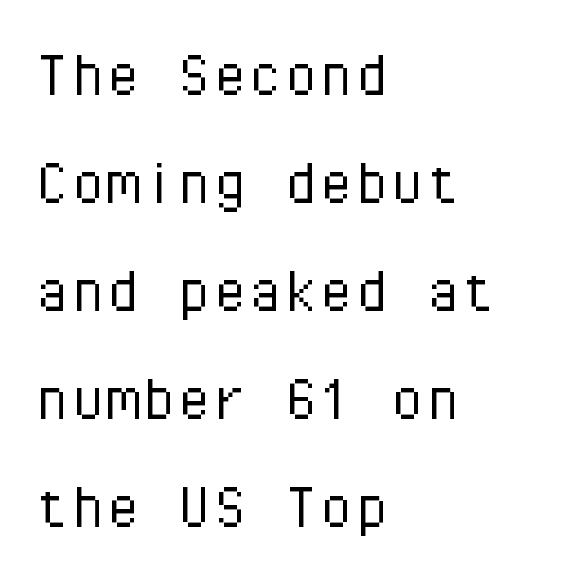
Q: Is the text bold? A: No.
Q: Is the text italic (slanted)? A: No, it is upright.
Q: Is the typeface a serif or a sans-serif typeface? A: Sans-serif.
Q: Is the text underlined? A: No.
Q: How is the paragraph aligned? A: Left-aligned.
Q: Is the spacing between letters normal or unusually wide? A: Normal.
Q: Is the spacing between lines tight, normal or loose? A: Normal.
Q: Width (condensed, normal, or wide)? A: Normal.
Q: Stroke contrast? A: Low.
Q: x-height? A: Medium.
Q: Monospaced? A: Yes.
